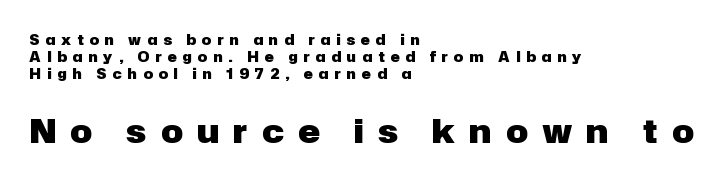
{"serif": "no", "italic": "no", "bold": "yes", "weight": "heavy", "width": "normal", "stroke_contrast": "low", "x_height": "medium", "monospaced": "no", "underline": "no", "align": "left", "line_spacing_ratio": 1.23, "letter_spacing": "wide", "letter_spacing_em": 0.43, "larger_block": "second", "size_ratio": 2.36, "glyph_px": 33}
